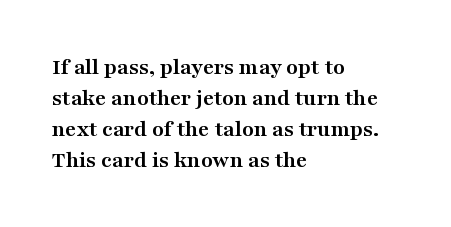
Q: Is the text bold? A: Yes.
Q: Is the text italic (slanted)? A: No, it is upright.
Q: Is the text underlined? A: No.
Q: How is the paragraph aligned? A: Left-aligned.
Q: Is the spacing between letters normal or unusually wide? A: Normal.
Q: Is the spacing between lines tight, normal or loose? A: Normal.
